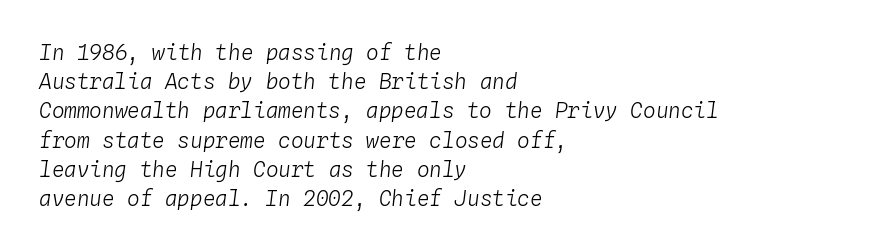
Q: Is the text bold? A: No.
Q: Is the text italic (slanted)? A: Yes, it leans right by about 4 degrees.
Q: Is the text underlined? A: No.
Q: How is the paragraph aligned? A: Left-aligned.
Q: Is the spacing between letters normal or unusually wide? A: Normal.
Q: Is the spacing between lines tight, normal or loose? A: Normal.
